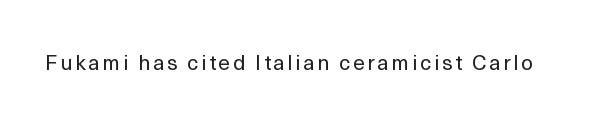
The image shows 21 px text type, upright; set not underlined.
